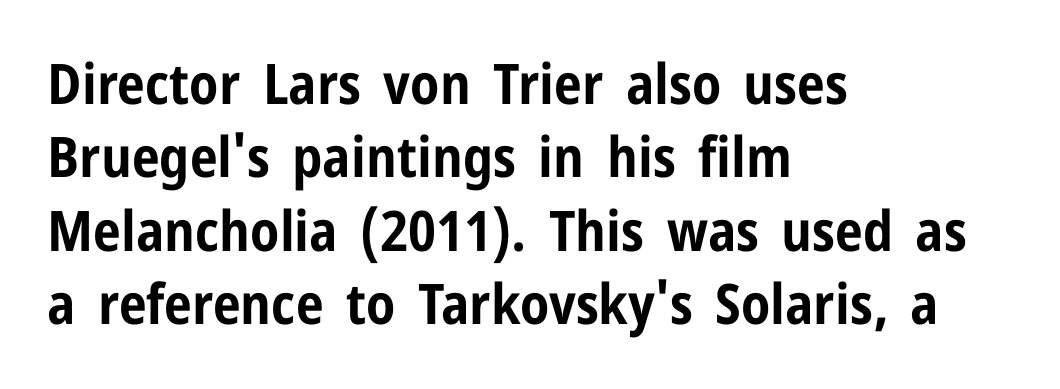
{"serif": "no", "italic": "no", "bold": "yes", "weight": "bold", "width": "condensed", "stroke_contrast": "low", "x_height": "medium", "monospaced": "no", "underline": "no", "align": "left", "line_spacing": "normal", "line_spacing_ratio": 1.31, "letter_spacing": "normal", "letter_spacing_em": 0.0, "glyph_px": 56}
